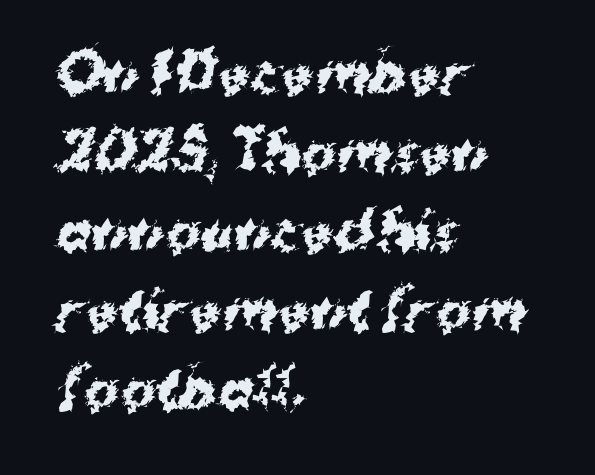
The line-height multiplier appears to be the usual default. The paragraph shown leans on its left margin. Nobody touched the tracking dial on this one. Decoration check: the copy has no underline.
